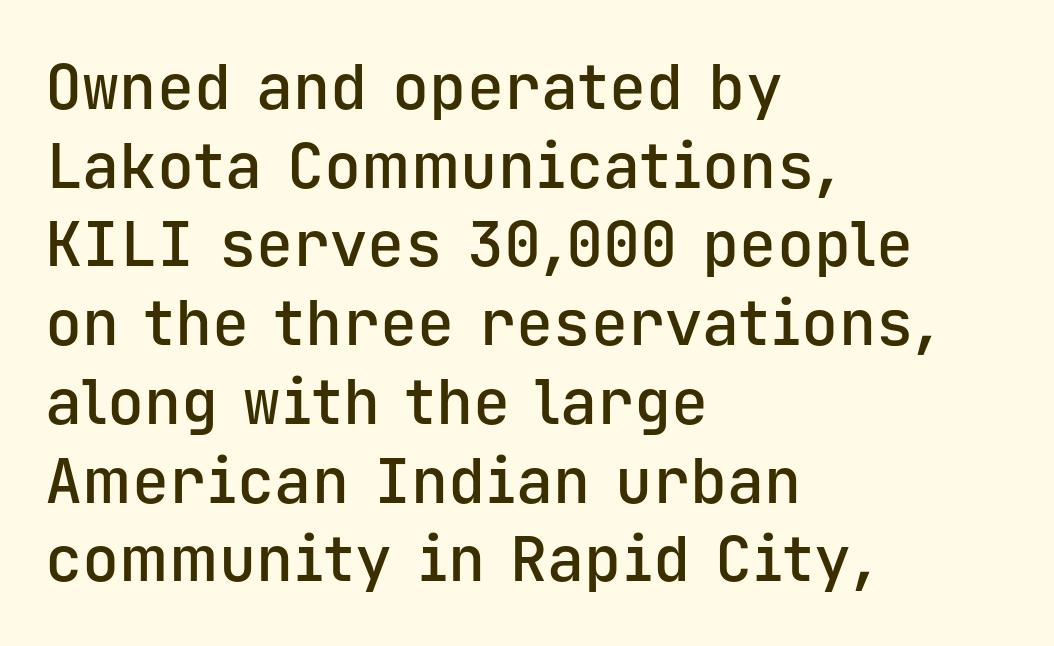
The image shows 62 px semibold sans-serif type, upright, monospaced; set left-aligned, normal line spacing (1.27x), normal letter spacing, not underlined; low stroke contrast and a medium x-height.
